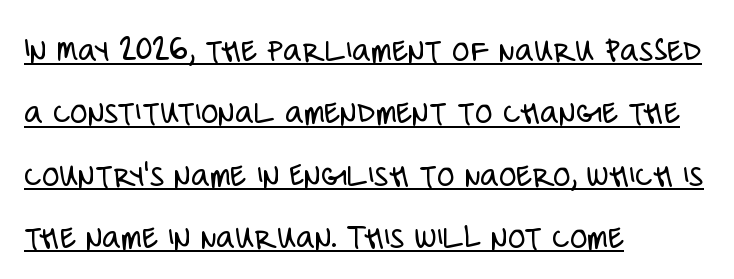
The image shows 36 px light, condensed sans-serif type, upright; set left-aligned, line spacing 1.73x, normal letter spacing, underlined; low stroke contrast and a large x-height.
